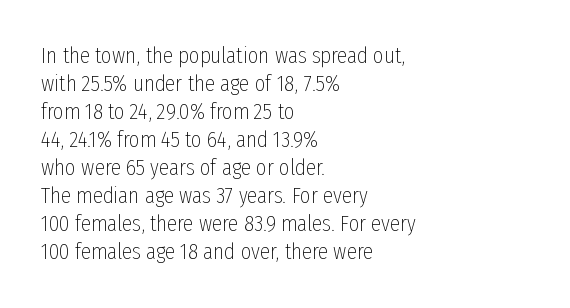
Q: Is the text bold? A: No.
Q: Is the text italic (slanted)? A: No, it is upright.
Q: Is the text underlined? A: No.
Q: How is the paragraph aligned? A: Left-aligned.
Q: Is the spacing between letters normal or unusually wide? A: Normal.
